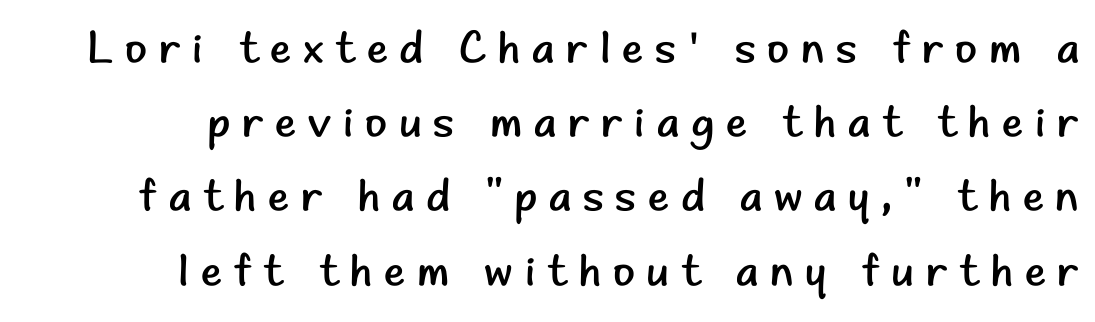
Stroke mass is kept to a normal reading level or below. The text was rendered using a sans face with plain stroke endings. You could not count columns in this text — the font is proportionally spaced. The font's upright variant was chosen for this text. Underline: absent.
